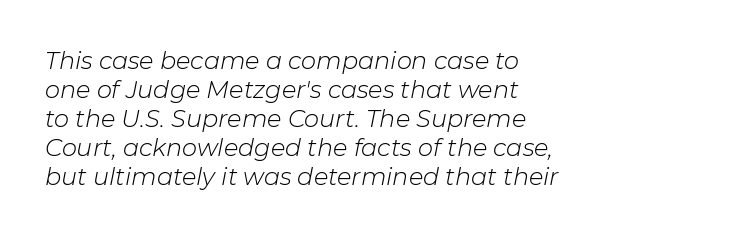
The image shows 24 px text type, italic (leaning right); set left-aligned, line spacing 1.21x, normal letter spacing, not underlined.
